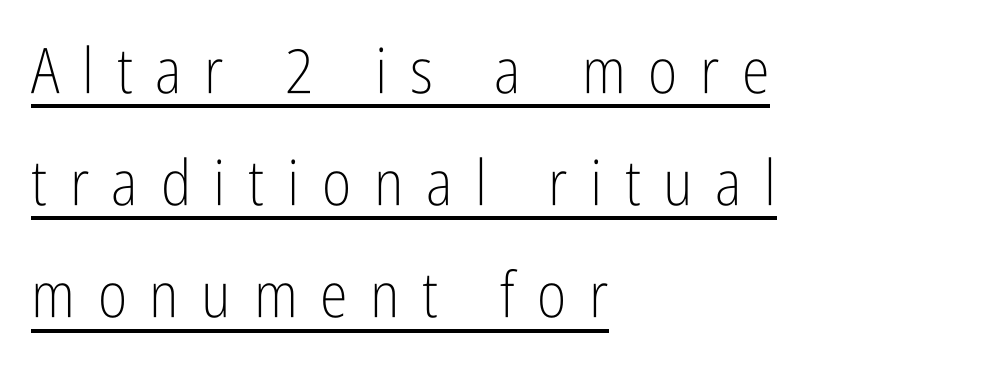
Q: Is the text bold? A: No.
Q: Is the text italic (slanted)? A: No, it is upright.
Q: Is the typeface a serif or a sans-serif typeface? A: Sans-serif.
Q: Is the text underlined? A: Yes.
Q: How is the paragraph aligned? A: Left-aligned.
Q: Is the spacing between letters normal or unusually wide? A: Unusually wide.
Q: Width (condensed, normal, or wide)? A: Condensed.
Q: Stroke contrast? A: Low.
Q: x-height? A: Medium.
Q: Monospaced? A: No.
